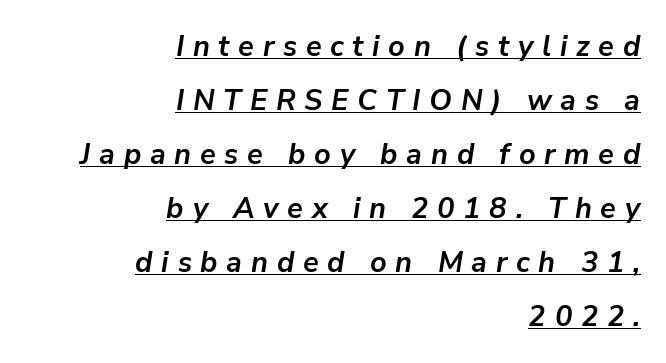
Q: Is the text bold? A: Yes.
Q: Is the text italic (slanted)? A: Yes, it leans right by about 9 degrees.
Q: Is the text underlined? A: Yes.
Q: How is the paragraph aligned? A: Right-aligned.
Q: Is the spacing between letters normal or unusually wide? A: Unusually wide.
Q: Width (condensed, normal, or wide)? A: Normal.
Q: Stroke contrast? A: Low.
Q: x-height? A: Medium.
Q: Monospaced? A: No.
